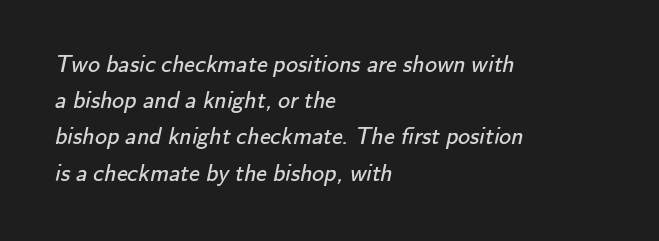
The foot of each line stays bare and open. Between one letter and the next there's only the usual sliver of space. The paragraph shown leans on its left margin. Whoever set this chose a conventional vertical rhythm. The strokes are not fattened; the text isn't bold.
